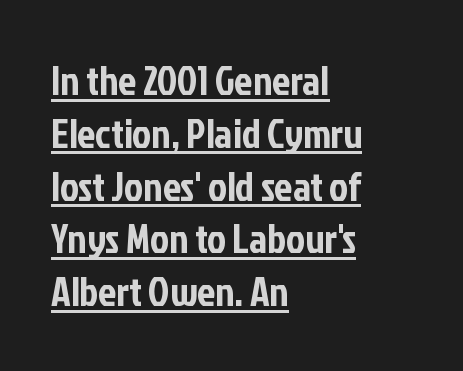
Q: Is the text italic (slanted)? A: No, it is upright.
Q: Is the typeface a serif or a sans-serif typeface? A: Sans-serif.
Q: Is the text underlined? A: Yes.
Q: How is the paragraph aligned? A: Left-aligned.
Q: Is the spacing between letters normal or unusually wide? A: Normal.
Q: Is the spacing between lines tight, normal or loose? A: Normal.
Q: Width (condensed, normal, or wide)? A: Condensed.
Q: Stroke contrast? A: Low.
Q: x-height? A: Medium.
Q: Monospaced? A: No.
